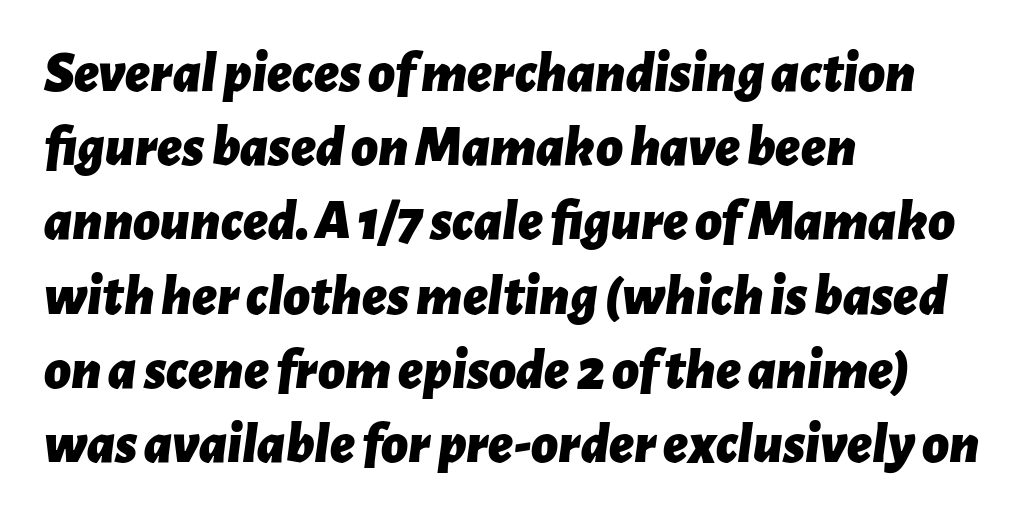
Q: Is the text bold? A: Yes.
Q: Is the text italic (slanted)? A: Yes, it leans right by about 7 degrees.
Q: Is the text underlined? A: No.
Q: How is the paragraph aligned? A: Left-aligned.
Q: Is the spacing between letters normal or unusually wide? A: Normal.
Q: Is the spacing between lines tight, normal or loose? A: Normal.
Q: Width (condensed, normal, or wide)? A: Normal.
Q: Stroke contrast? A: Low.
Q: x-height? A: Medium.
Q: Monospaced? A: No.
